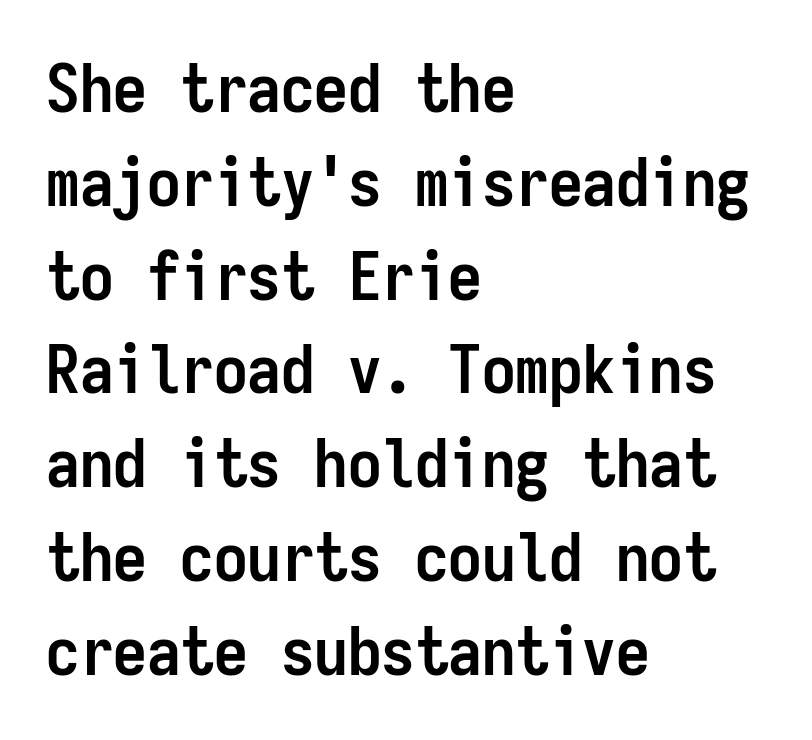
The image shows 67 px semibold, condensed sans-serif type, upright, monospaced; set left-aligned, normal line spacing (1.4x), normal letter spacing, not underlined; low stroke contrast and a medium x-height.
